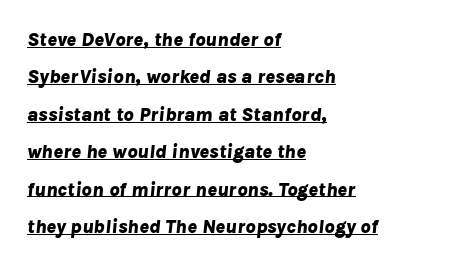
{"italic": "yes", "lean": "right", "slant_degrees": 8, "bold": "yes", "underline": "yes", "align": "left", "line_spacing_ratio": 1.87, "letter_spacing": "normal", "letter_spacing_em": 0.0, "glyph_px": 20}
